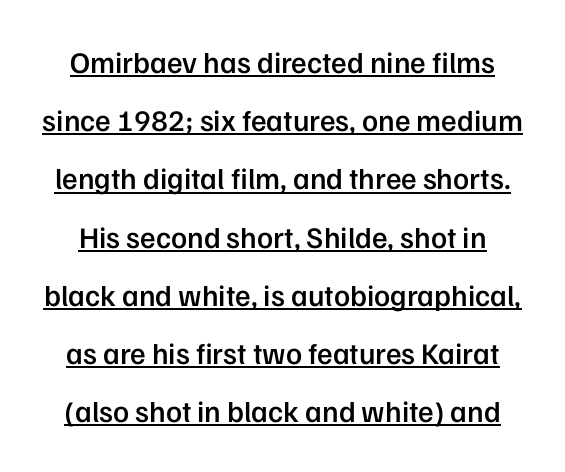
You can tell from the bare stems that sans-serif type was used. You could not count columns in this text — the font is proportionally spaced. The letters sit at their default tracking, neither squeezed nor spread. When letters stand straight like this, we call the style roman or upright. Bold? Not quite — semibold, heavier than regular but stopping short. One glance says open: line gaps are wider than usual.
